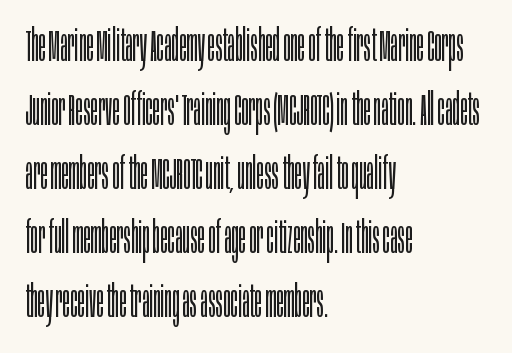
Q: Is the text bold? A: No.
Q: Is the text italic (slanted)? A: No, it is upright.
Q: Is the typeface a serif or a sans-serif typeface? A: Sans-serif.
Q: Is the text underlined? A: No.
Q: How is the paragraph aligned? A: Left-aligned.
Q: Is the spacing between letters normal or unusually wide? A: Normal.
Q: Is the spacing between lines tight, normal or loose? A: Normal.
Q: Width (condensed, normal, or wide)? A: Condensed.
Q: Stroke contrast? A: Low.
Q: x-height? A: Large.
Q: Monospaced? A: No.
